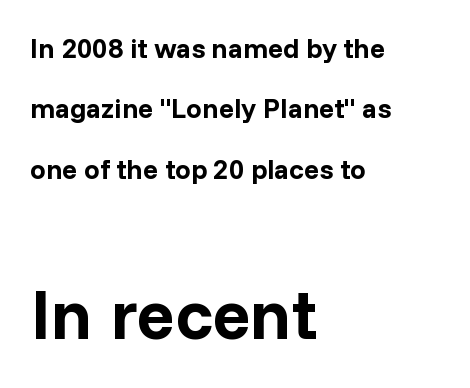
Q: Is the text bold? A: Yes.
Q: Is the text italic (slanted)? A: No, it is upright.
Q: Is the typeface a serif or a sans-serif typeface? A: Sans-serif.
Q: Is the text underlined? A: No.
Q: How is the paragraph aligned? A: Left-aligned.
Q: Is the spacing between letters normal or unusually wide? A: Normal.
Q: Is the spacing between lines tight, normal or loose? A: Loose.
Q: Which block of text is set in a larger size, the first (top) or the second (bottom)? A: The second (bottom) one.
Q: Width (condensed, normal, or wide)? A: Normal.
Q: Stroke contrast? A: Low.
Q: x-height? A: Medium.
Q: Monospaced? A: No.
